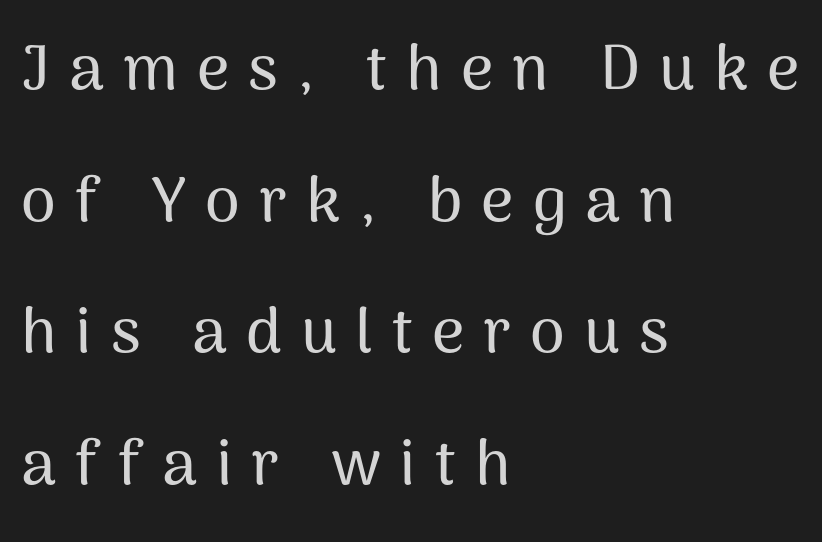
Q: Is the text italic (slanted)? A: No, it is upright.
Q: Is the typeface a serif or a sans-serif typeface? A: Sans-serif.
Q: Is the text underlined? A: No.
Q: How is the paragraph aligned? A: Left-aligned.
Q: Is the spacing between letters normal or unusually wide? A: Unusually wide.
Q: Is the spacing between lines tight, normal or loose? A: Loose.
Q: Width (condensed, normal, or wide)? A: Normal.
Q: Stroke contrast? A: Medium.
Q: x-height? A: Medium.
Q: Monospaced? A: No.
